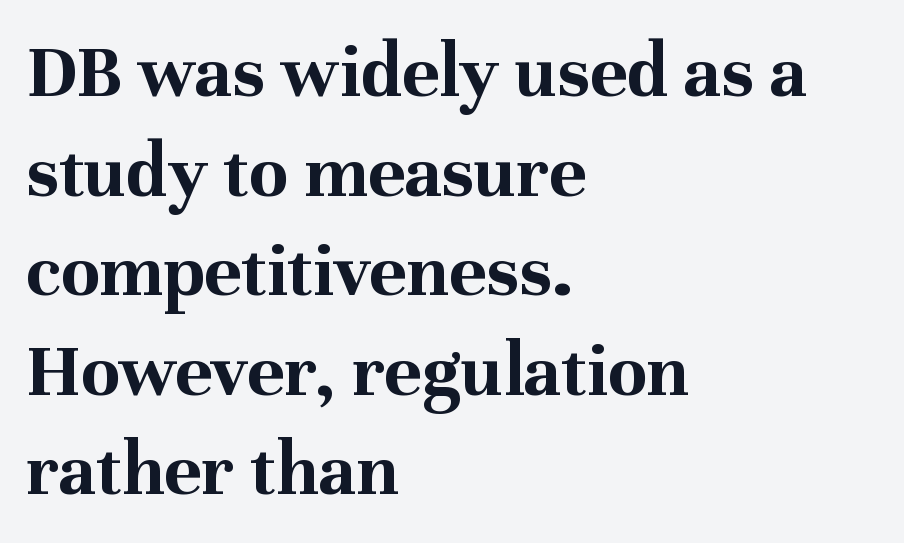
The image shows 79 px bold serif type, upright; set left-aligned, normal line spacing (1.26x), normal letter spacing, not underlined; medium stroke contrast and a medium x-height.
